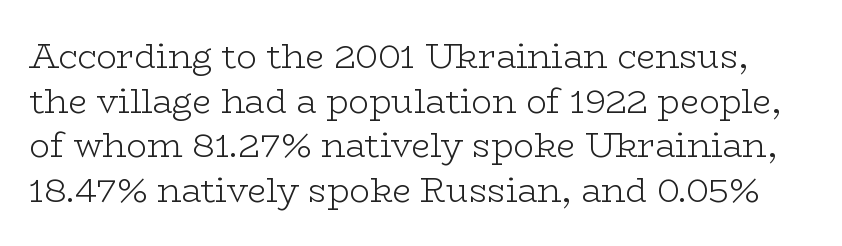
The image shows 34 px light, wide serif type, upright; set normal line spacing (1.31x), normal letter spacing, not underlined; low stroke contrast and a medium x-height.
